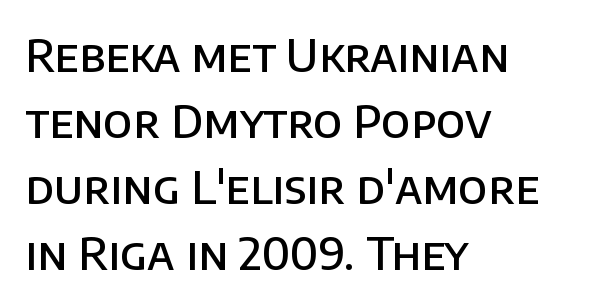
{"serif": "no", "italic": "no", "bold": "semi", "weight": "semibold", "width": "normal", "stroke_contrast": "low", "x_height": "large", "monospaced": "no", "underline": "no", "align": "left", "line_spacing": "normal", "line_spacing_ratio": 1.47, "letter_spacing": "normal", "letter_spacing_em": 0.0, "glyph_px": 45}
